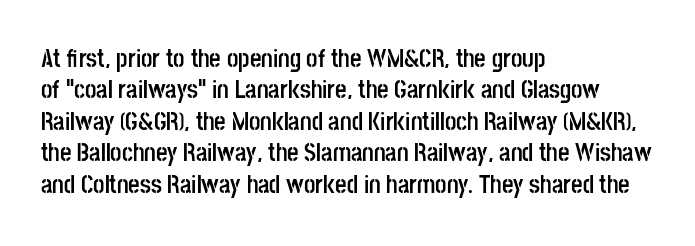
Horizontal alignment here is leftward, the default for most running prose. These lines were composed using upright roman letters. Quick note: underline off. Words appear dense and cohesive because spacing is normal. Honestly, the row spacing looks completely unremarkable. Heft: maximum for text — a bold.
